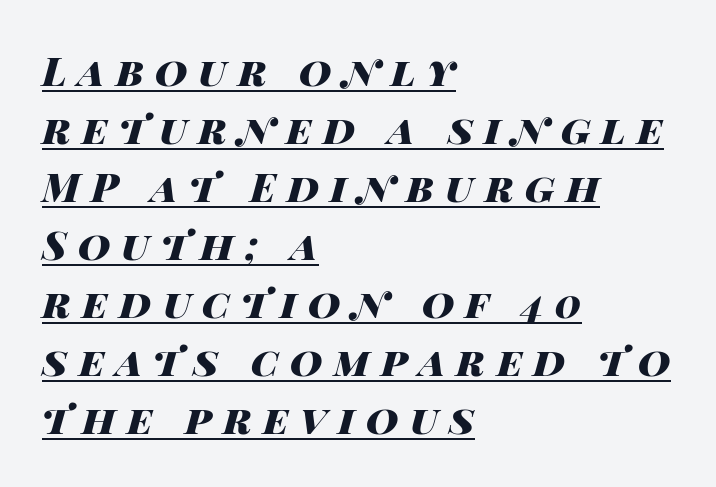
The image shows 40 px heavy, wide type, italic (leaning right); set left-aligned, normal line spacing (1.45x), unusually wide letter spacing (+0.28 em), underlined; high stroke contrast and a large x-height.
